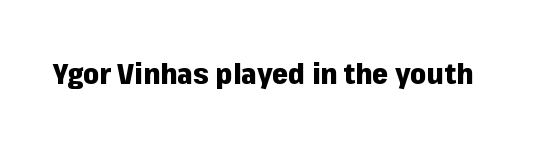
The letters stand upright; this is a roman face. The foot of each line stays bare and open. Tracking here is standard; glyphs follow each other at the usual distance. You can tell from the bare stems that sans-serif type was used. The characters look thick and weighty, a clear bold. Proportional: the letters do not fall into vertical columns.
